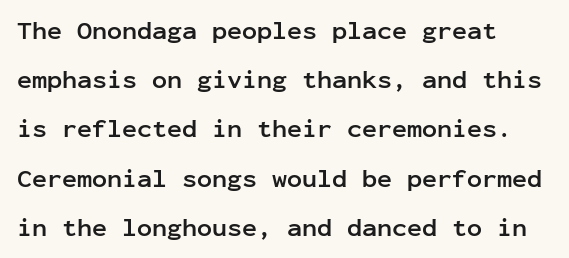
Beneath every word, the page is bare. Ascenders rise straight up at ninety degrees. Every row of glyphs begins at an identical x-position on the left. Short note: letters normally spaced.
